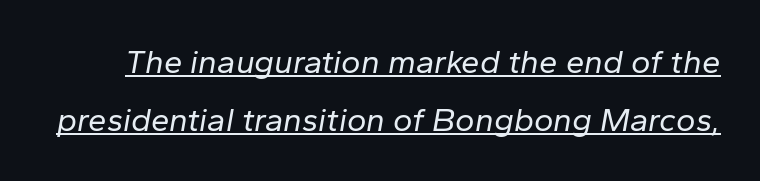
The strokes carry an ordinary text weight at most. Students, note that the glyphs here touch the page at normal intervals. The face used here is proportionally spaced, like ordinary book or web type. The specimen includes a rule beneath the text block's lines.
